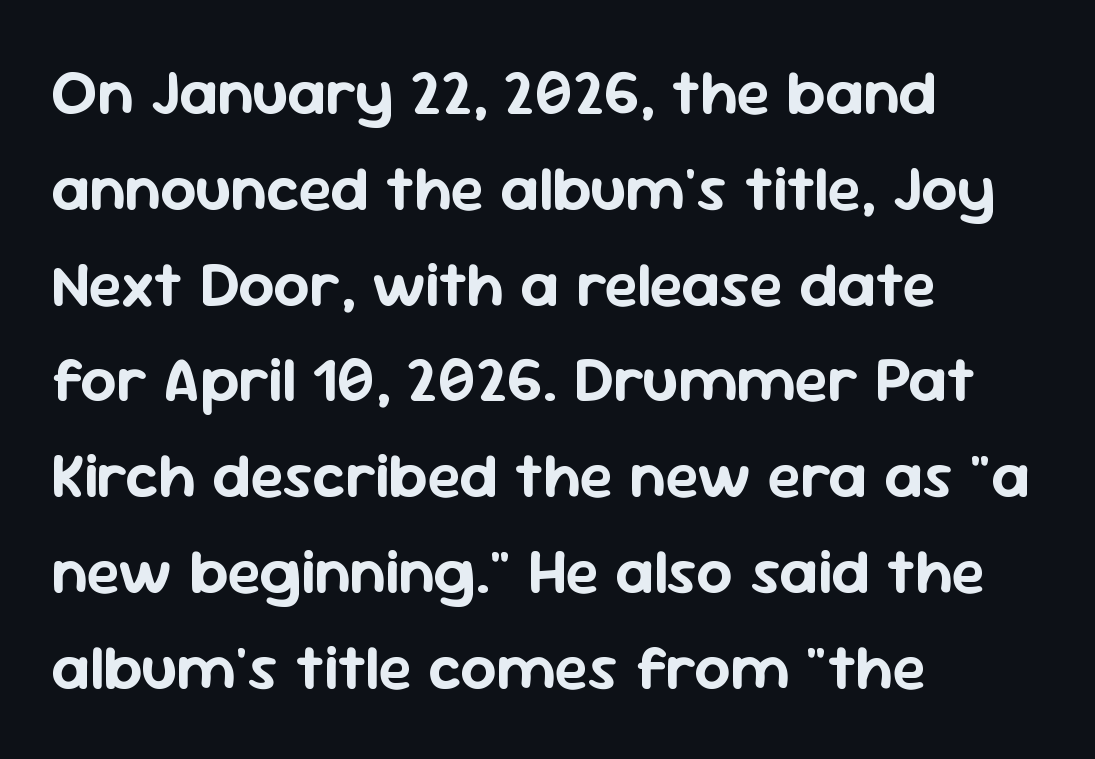
The image shows 63 px sans-serif type, upright; set left-aligned, normal line spacing (1.52x), normal letter spacing, not underlined; low stroke contrast and a medium x-height.
